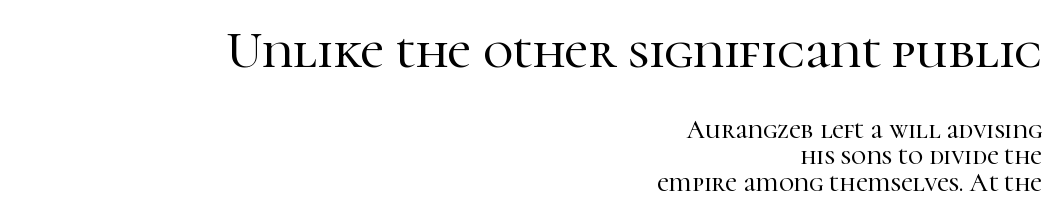
{"serif": "yes", "italic": "no", "width": "normal", "stroke_contrast": "high", "x_height": "medium", "monospaced": "no", "underline": "no", "align": "right", "line_spacing": "tight", "line_spacing_ratio": 1.02, "letter_spacing": "normal", "letter_spacing_em": 0.0, "larger_block": "first", "size_ratio": 2.0, "glyph_px": 52}
